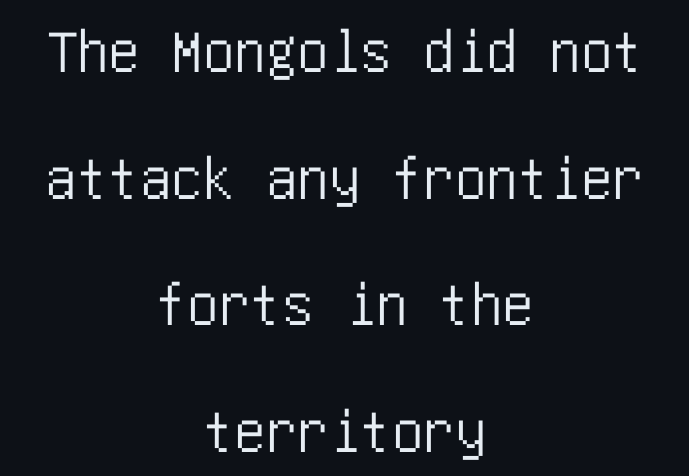
Q: Is the text italic (slanted)? A: No, it is upright.
Q: Is the typeface a serif or a sans-serif typeface? A: Sans-serif.
Q: Is the text underlined? A: No.
Q: How is the paragraph aligned? A: Centered.
Q: Is the spacing between letters normal or unusually wide? A: Normal.
Q: Is the spacing between lines tight, normal or loose? A: Loose.
Q: Width (condensed, normal, or wide)? A: Condensed.
Q: Stroke contrast? A: Low.
Q: x-height? A: Large.
